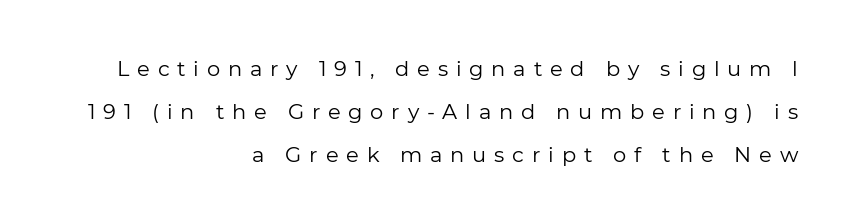
{"italic": "no", "bold": "no", "underline": "no", "align": "right", "line_spacing": "loose", "line_spacing_ratio": 2.04, "letter_spacing": "wide", "letter_spacing_em": 0.37, "glyph_px": 21}
